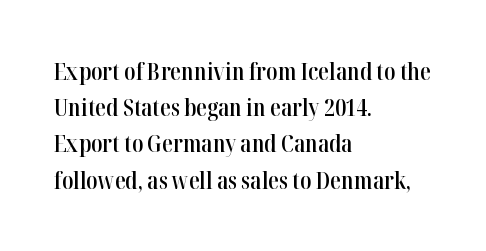
The image shows 24 px text type, upright; set left-aligned, normal line spacing (1.51x), normal letter spacing, not underlined.
